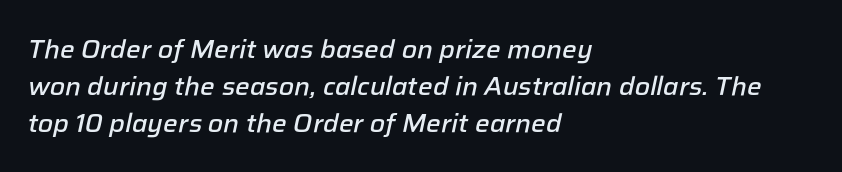
{"italic": "yes", "lean": "right", "slant_degrees": 12, "bold": "semi", "underline": "no", "align": "left", "line_spacing": "normal", "line_spacing_ratio": 1.42, "letter_spacing": "normal", "letter_spacing_em": 0.0, "glyph_px": 26}
